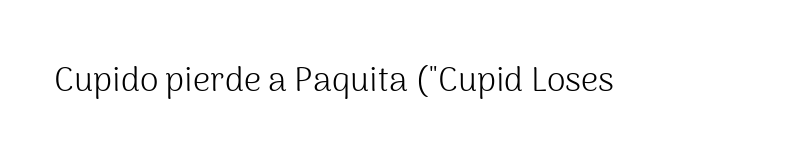
{"serif": "no", "italic": "no", "bold": "no", "weight": "light", "width": "normal", "stroke_contrast": "medium", "x_height": "medium", "monospaced": "no", "underline": "no", "letter_spacing": "normal", "letter_spacing_em": 0.0, "glyph_px": 34}
